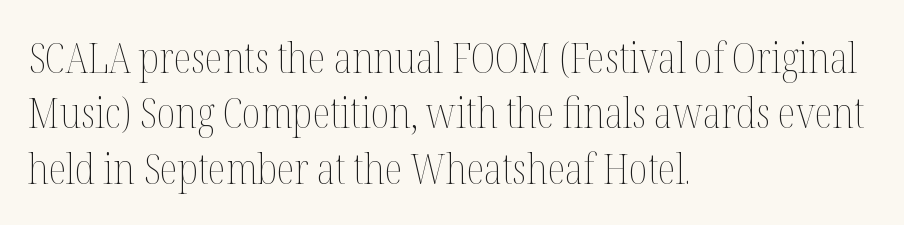
{"italic": "no", "bold": "no", "weight": "thin", "width": "condensed", "stroke_contrast": "medium", "x_height": "medium", "monospaced": "no", "underline": "no", "align": "left", "line_spacing": "normal", "line_spacing_ratio": 1.32, "letter_spacing": "normal", "letter_spacing_em": 0.0, "glyph_px": 42}
